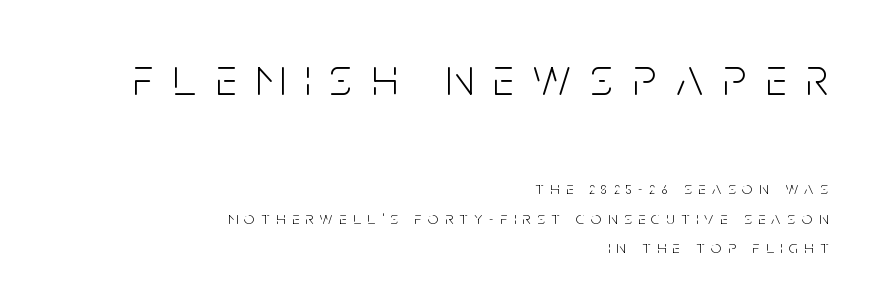
The image shows 53 px light, condensed sans-serif type, upright; set right-aligned, normal line spacing (1.64x), unusually wide letter spacing (+0.37 em), not underlined; the first (top) block is 2.94x larger; low stroke contrast and a large x-height.
